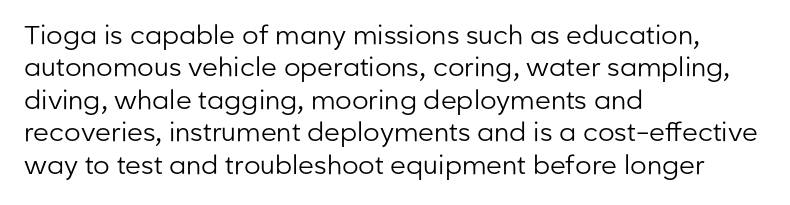
{"italic": "no", "bold": "no", "underline": "no", "align": "left", "line_spacing": "normal", "line_spacing_ratio": 1.25, "letter_spacing": "normal", "letter_spacing_em": 0.0, "glyph_px": 26}
